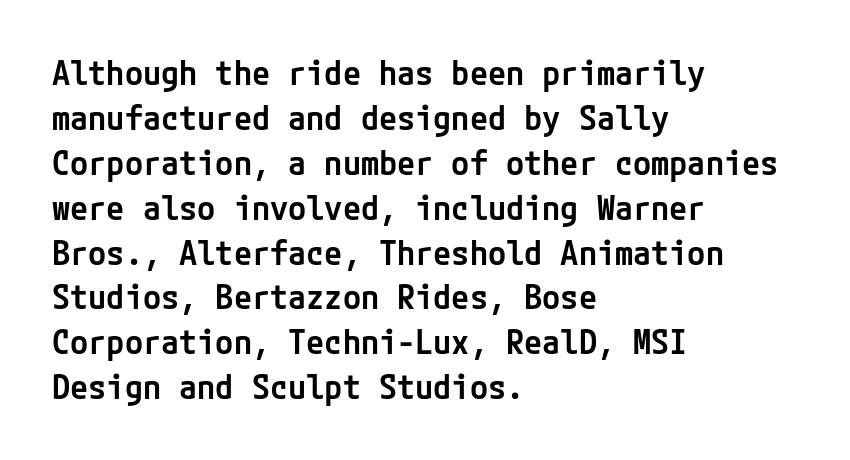
{"serif": "no", "italic": "no", "bold": "semi", "weight": "semibold", "width": "normal", "stroke_contrast": "low", "x_height": "medium", "underline": "no", "align": "left", "line_spacing": "normal", "line_spacing_ratio": 1.36, "letter_spacing": "normal", "letter_spacing_em": 0.0, "glyph_px": 33}
